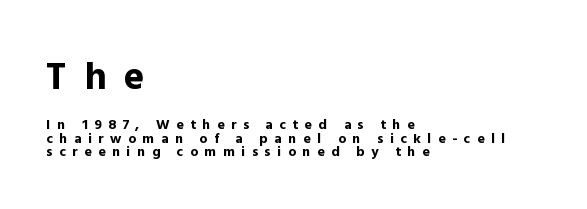
Q: Is the text bold? A: Yes.
Q: Is the text italic (slanted)? A: No, it is upright.
Q: Is the typeface a serif or a sans-serif typeface? A: Sans-serif.
Q: Is the text underlined? A: No.
Q: How is the paragraph aligned? A: Left-aligned.
Q: Is the spacing between letters normal or unusually wide? A: Unusually wide.
Q: Is the spacing between lines tight, normal or loose? A: Tight.
Q: Which block of text is set in a larger size, the first (top) or the second (bottom)? A: The first (top) one.
Q: Width (condensed, normal, or wide)? A: Normal.
Q: x-height? A: Medium.
Q: Monospaced? A: No.
